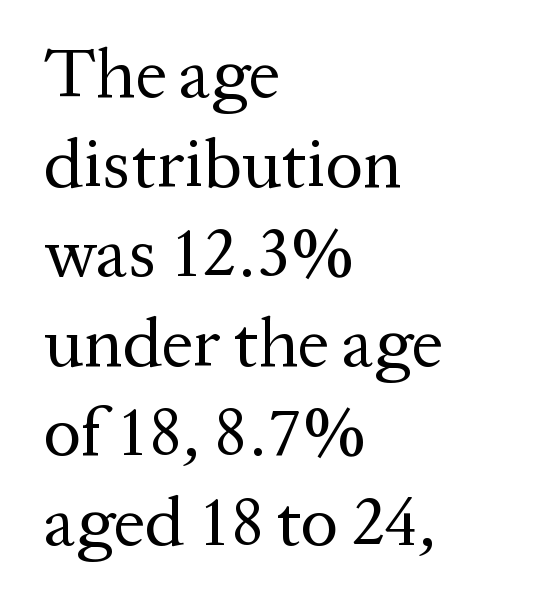
Q: Is the text bold? A: No.
Q: Is the text italic (slanted)? A: No, it is upright.
Q: Is the typeface a serif or a sans-serif typeface? A: Serif.
Q: Is the text underlined? A: No.
Q: How is the paragraph aligned? A: Left-aligned.
Q: Is the spacing between letters normal or unusually wide? A: Normal.
Q: Is the spacing between lines tight, normal or loose? A: Normal.
Q: Width (condensed, normal, or wide)? A: Normal.
Q: Stroke contrast? A: Medium.
Q: x-height? A: Medium.
Q: Monospaced? A: No.
